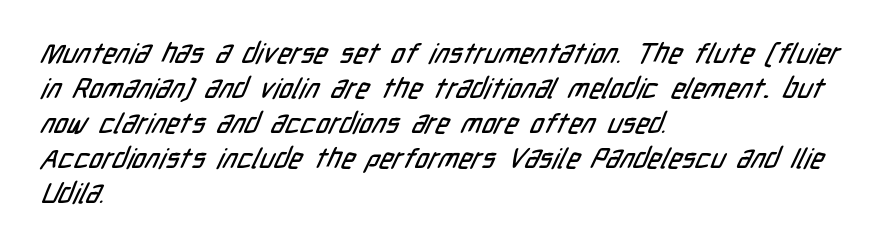
Q: Is the typeface a serif or a sans-serif typeface? A: Sans-serif.
Q: Is the text underlined? A: No.
Q: How is the paragraph aligned? A: Left-aligned.
Q: Is the spacing between letters normal or unusually wide? A: Normal.
Q: Is the spacing between lines tight, normal or loose? A: Normal.
Q: Width (condensed, normal, or wide)? A: Condensed.
Q: Stroke contrast? A: Low.
Q: x-height? A: Medium.
Q: Monospaced? A: No.
